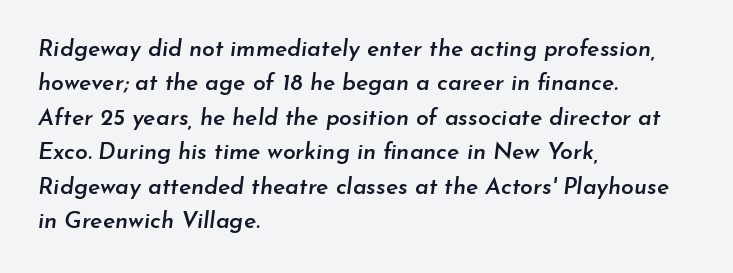
Q: Is the text bold? A: Semi-bold.
Q: Is the text italic (slanted)? A: Yes, it leans right by about 7 degrees.
Q: Is the text underlined? A: No.
Q: How is the paragraph aligned? A: Left-aligned.
Q: Is the spacing between letters normal or unusually wide? A: Normal.
Q: Is the spacing between lines tight, normal or loose? A: Normal.
